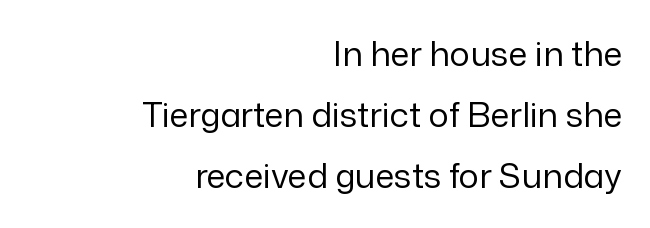
The type family on display is of the sans-serif kind. The baseline area is clear. The letterforms sit shoulder to shoulder at normal distance. All the whitespace from short lines collects on the left.
